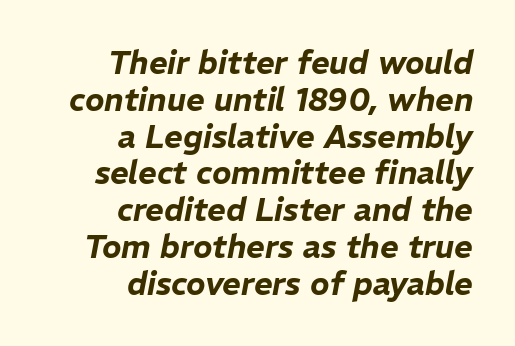
Q: Is the text italic (slanted)? A: Yes, it leans right by about 11 degrees.
Q: Is the text underlined? A: No.
Q: How is the paragraph aligned? A: Right-aligned.
Q: Is the spacing between letters normal or unusually wide? A: Normal.
Q: Is the spacing between lines tight, normal or loose? A: Tight.
Q: Width (condensed, normal, or wide)? A: Normal.
Q: Stroke contrast? A: Low.
Q: x-height? A: Medium.
Q: Monospaced? A: No.
